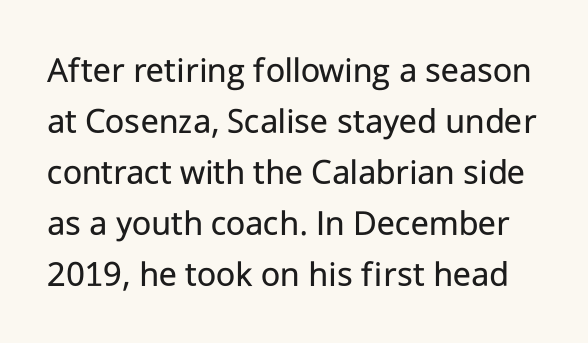
The letters stand straight up with perfectly vertical stems. The passage shown stacks its lines at a standard gap. Looks like regular typesetting: each glyph gets only the width it needs. On a weight scale, this lands at 450 or below. Descender tails drop into unmarked territory.
